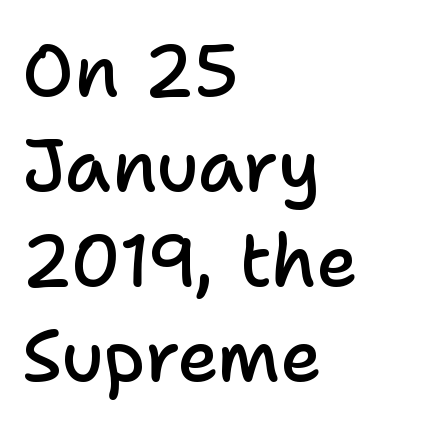
Q: Is the text bold? A: Semi-bold.
Q: Is the text italic (slanted)? A: No, it is upright.
Q: Is the typeface a serif or a sans-serif typeface? A: Sans-serif.
Q: Is the text underlined? A: No.
Q: How is the paragraph aligned? A: Left-aligned.
Q: Is the spacing between letters normal or unusually wide? A: Normal.
Q: Is the spacing between lines tight, normal or loose? A: Normal.
Q: Width (condensed, normal, or wide)? A: Normal.
Q: Stroke contrast? A: Low.
Q: x-height? A: Medium.
Q: Monospaced? A: No.
